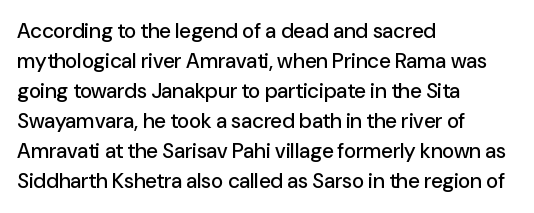
{"italic": "no", "underline": "no", "align": "left", "line_spacing": "normal", "line_spacing_ratio": 1.43, "letter_spacing": "normal", "letter_spacing_em": 0.0, "glyph_px": 21}
